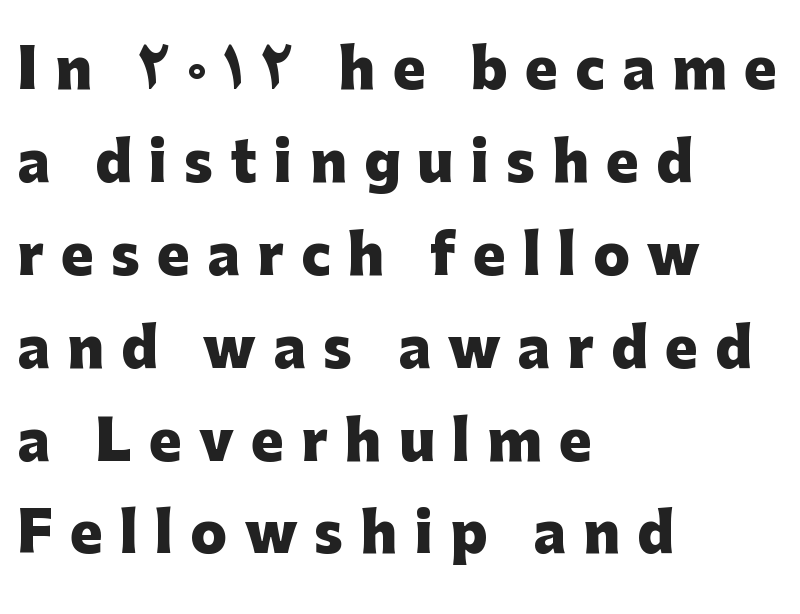
Regarding serifs, this sample does without them. What weight is shown? A full bold with thick strokes. Tracking here is generous; glyphs stand well apart from one another. In terms of posture, this sample is upright. The face used here is proportionally spaced, like ordinary book or web type.
